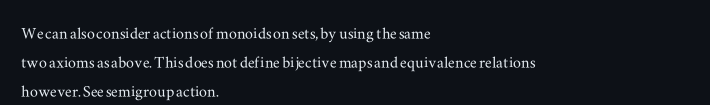
{"italic": "no", "underline": "no", "align": "left", "line_spacing": "normal", "line_spacing_ratio": 1.45, "letter_spacing": "normal", "letter_spacing_em": 0.0, "glyph_px": 20}
